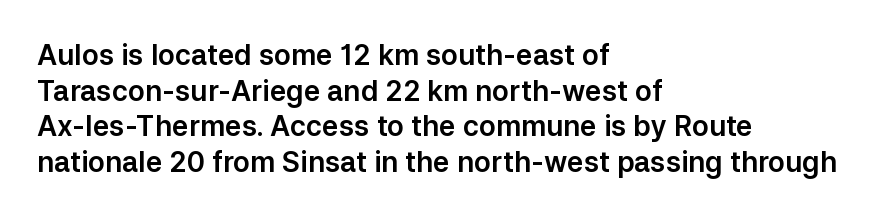
Q: Is the text italic (slanted)? A: No, it is upright.
Q: Is the typeface a serif or a sans-serif typeface? A: Sans-serif.
Q: Is the text underlined? A: No.
Q: How is the paragraph aligned? A: Left-aligned.
Q: Is the spacing between letters normal or unusually wide? A: Normal.
Q: Is the spacing between lines tight, normal or loose? A: Normal.
Q: Width (condensed, normal, or wide)? A: Normal.
Q: Stroke contrast? A: Low.
Q: x-height? A: Medium.
Q: Monospaced? A: No.
